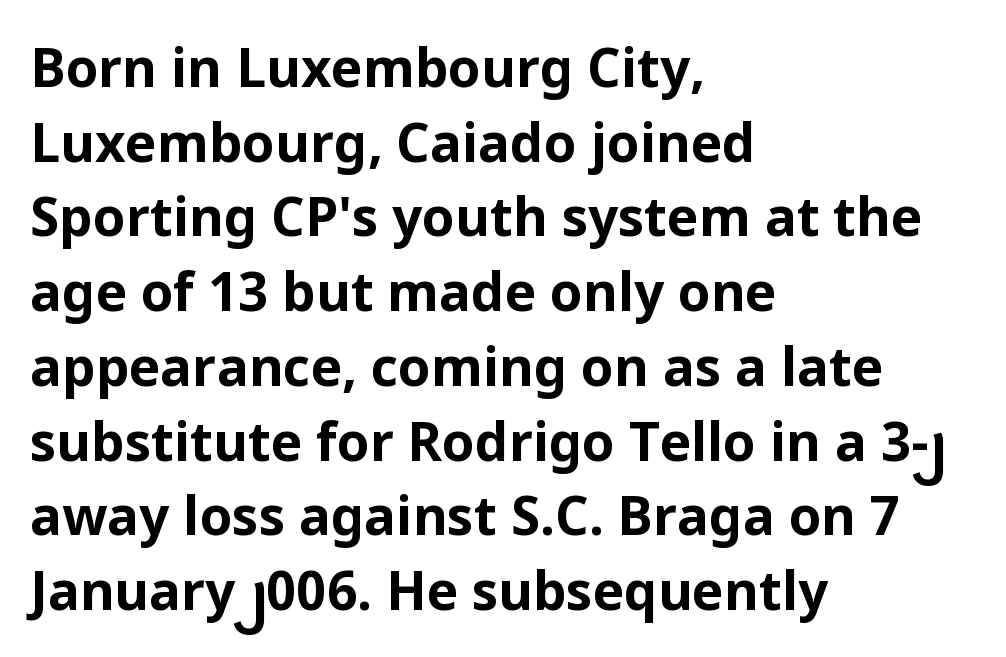
Q: Is the text bold? A: Yes.
Q: Is the text italic (slanted)? A: No, it is upright.
Q: Is the typeface a serif or a sans-serif typeface? A: Sans-serif.
Q: Is the text underlined? A: No.
Q: How is the paragraph aligned? A: Left-aligned.
Q: Is the spacing between letters normal or unusually wide? A: Normal.
Q: Is the spacing between lines tight, normal or loose? A: Normal.
Q: Width (condensed, normal, or wide)? A: Normal.
Q: Stroke contrast? A: Low.
Q: x-height? A: Medium.
Q: Monospaced? A: No.
